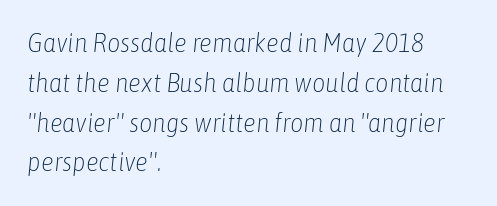
The image shows 26 px text type, italic (leaning right); set left-aligned, normal line spacing (1.53x), normal letter spacing, not underlined.
